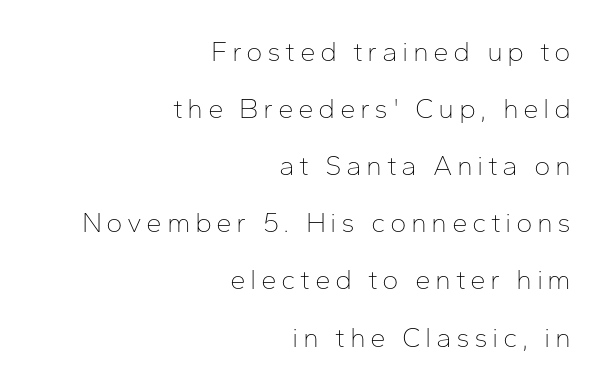
{"serif": "no", "italic": "no", "bold": "no", "weight": "thin", "width": "normal", "stroke_contrast": "low", "x_height": "medium", "monospaced": "no", "underline": "no", "align": "right", "line_spacing": "loose", "line_spacing_ratio": 2.04, "glyph_px": 28}
